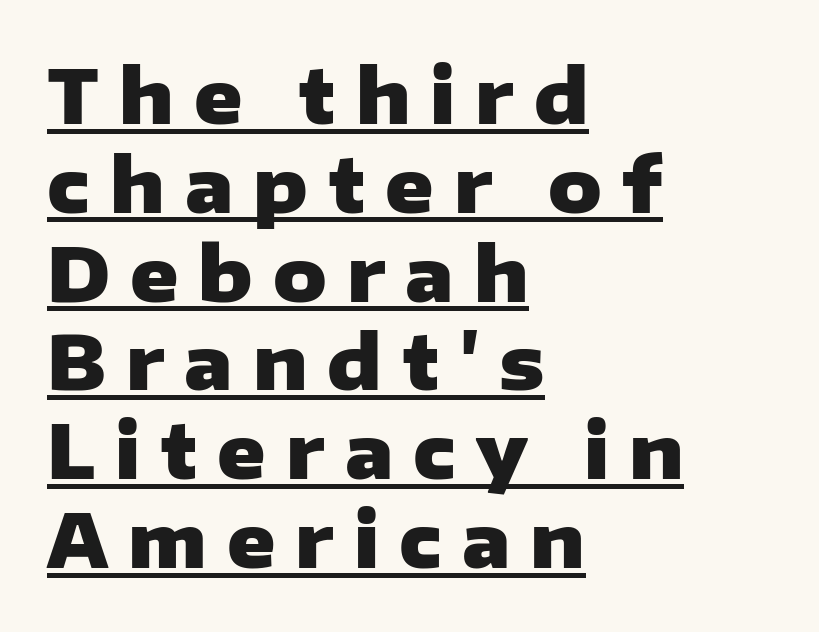
Here the glyphs are tracked loosely, breaking word shapes into spaced letters. The type sits square on the baseline with zero lean. Check where the strokes stop: nothing finishes them off — pure sans. The rendering uses a bold face; every stroke is thick and dark. This sample has the flowing, uneven cadence of proportional lettering. The typesetter chose a ragged-right arrangement here.
